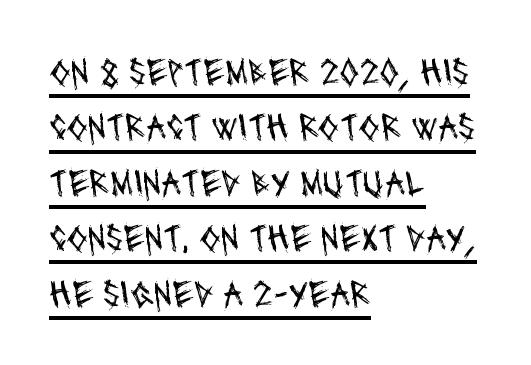
The image shows 39 px regular-weight, condensed sans-serif type; set left-aligned, normal line spacing (1.42x), normal letter spacing, underlined; medium stroke contrast and a large x-height.
